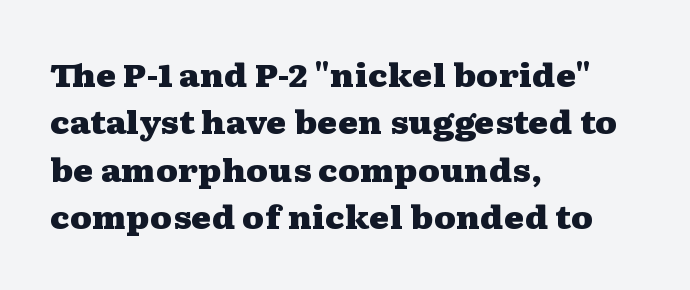
The compositor pushed each line to the left boundary. The vertical gap from one line to the next is medium. You could not count columns in this text — the font is proportionally spaced. Just letters on the line, the space beneath them empty.
